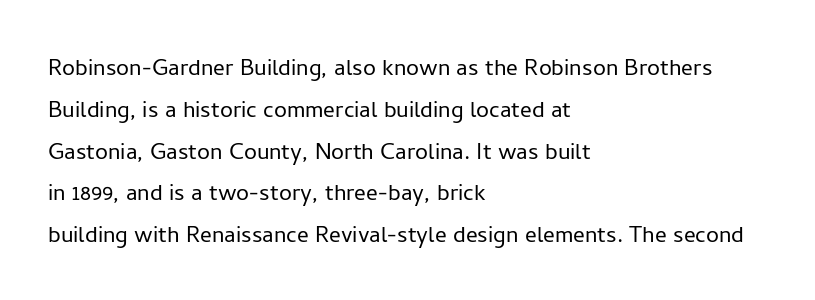
Tall strokes in this sample are plumb rather than angled. No feet cap the strokes, marking this as sans-serif type. Glance below the letters and you will spot only blank space. Every row of glyphs begins at an identical x-position on the left. The face used here is proportionally spaced, like ordinary book or web type. The letters sit at their default tracking, neither squeezed nor spread.
